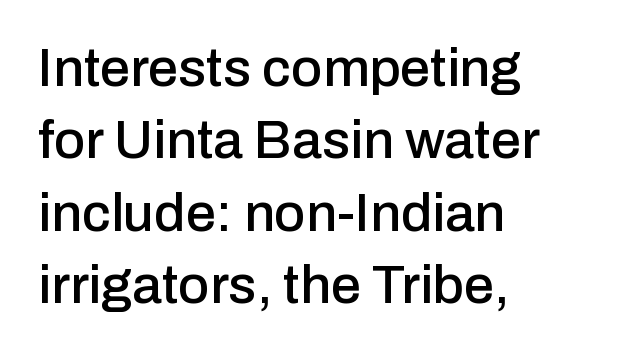
The image shows 54 px sans-serif type, upright; set left-aligned, normal line spacing (1.34x), normal letter spacing, not underlined; low stroke contrast and a medium x-height.
